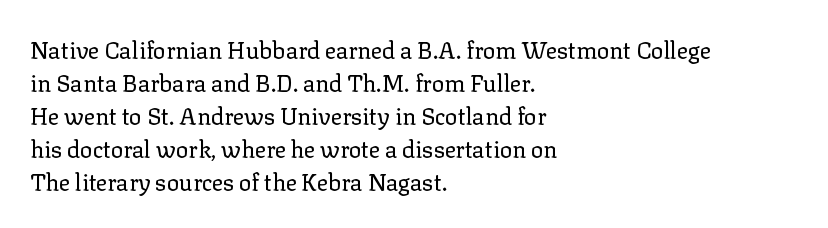
The image shows 23 px text type, upright; set left-aligned, normal line spacing (1.43x), normal letter spacing, not underlined.
